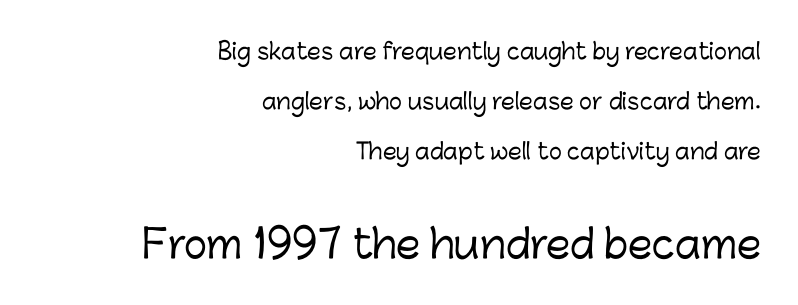
{"serif": "no", "italic": "no", "width": "normal", "stroke_contrast": "low", "x_height": "medium", "monospaced": "no", "underline": "no", "align": "right", "line_spacing": "loose", "line_spacing_ratio": 2.28, "letter_spacing": "normal", "letter_spacing_em": 0.0, "larger_block": "second", "size_ratio": 1.77, "glyph_px": 39}
